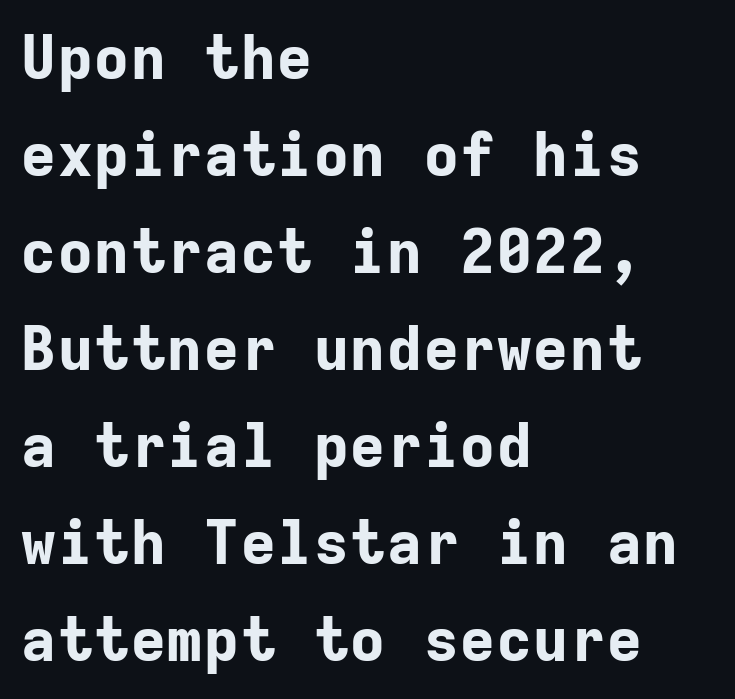
{"serif": "no", "italic": "no", "bold": "yes", "weight": "bold", "width": "normal", "stroke_contrast": "low", "x_height": "medium", "monospaced": "yes", "underline": "no", "align": "left", "line_spacing": "normal", "line_spacing_ratio": 1.59, "letter_spacing": "normal", "letter_spacing_em": 0.0, "glyph_px": 61}
